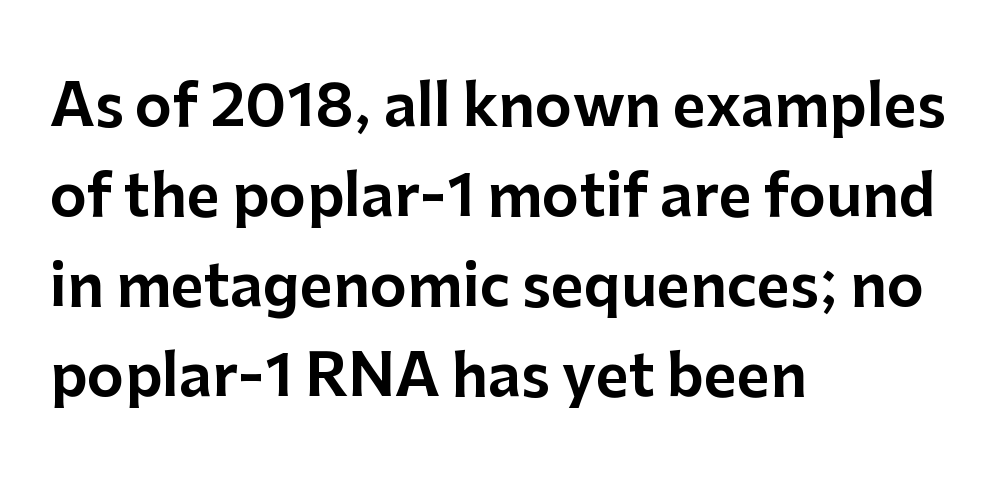
Q: Is the text italic (slanted)? A: No, it is upright.
Q: Is the typeface a serif or a sans-serif typeface? A: Sans-serif.
Q: Is the text underlined? A: No.
Q: How is the paragraph aligned? A: Left-aligned.
Q: Is the spacing between letters normal or unusually wide? A: Normal.
Q: Is the spacing between lines tight, normal or loose? A: Normal.
Q: Width (condensed, normal, or wide)? A: Normal.
Q: Stroke contrast? A: Low.
Q: x-height? A: Medium.
Q: Monospaced? A: No.
